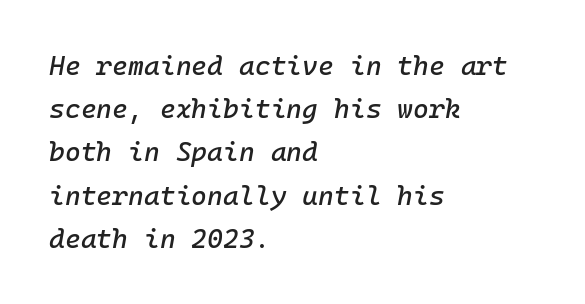
{"italic": "yes", "lean": "right", "slant_degrees": 10, "underline": "no", "align": "left", "line_spacing": "normal", "line_spacing_ratio": 1.6, "letter_spacing": "normal", "letter_spacing_em": 0.0, "glyph_px": 27}
